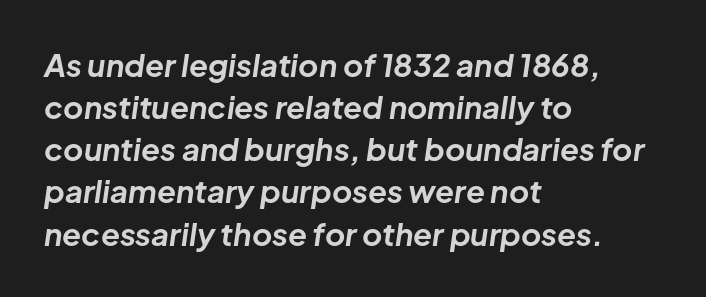
Q: Is the text bold? A: Yes.
Q: Is the text italic (slanted)? A: Yes, it leans right by about 8 degrees.
Q: Is the text underlined? A: No.
Q: How is the paragraph aligned? A: Left-aligned.
Q: Is the spacing between letters normal or unusually wide? A: Normal.
Q: Is the spacing between lines tight, normal or loose? A: Normal.
Q: Width (condensed, normal, or wide)? A: Normal.
Q: Stroke contrast? A: Low.
Q: x-height? A: Medium.
Q: Monospaced? A: No.
